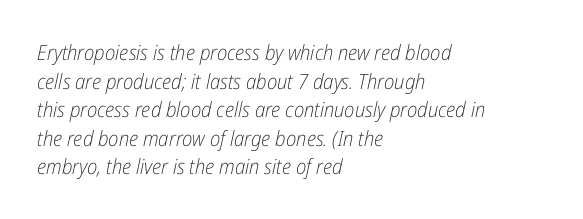
Characters follow at the spacing the type designer built in. Where is the straight margin? On the left. This reads as an unemphasized weight, regular at the heaviest. Decoration check: the copy has no underline.
